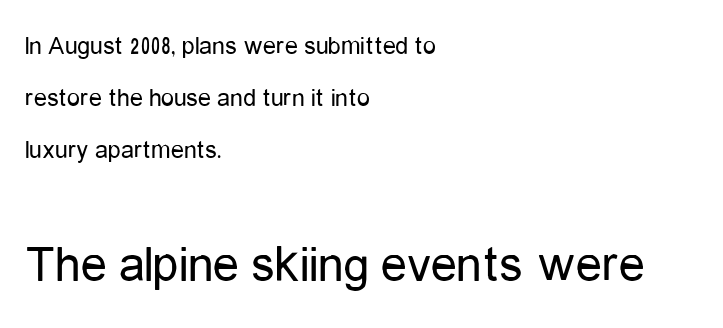
Quick note: underline off. You could call the tracking neutral — neither tight nor loose. Proportional: the letters do not fall into vertical columns. This rendering uses left alignment, leaving the right contour irregular. No feet cap the strokes, marking this as sans-serif type. You get the small type first, then a jump to larger type.
